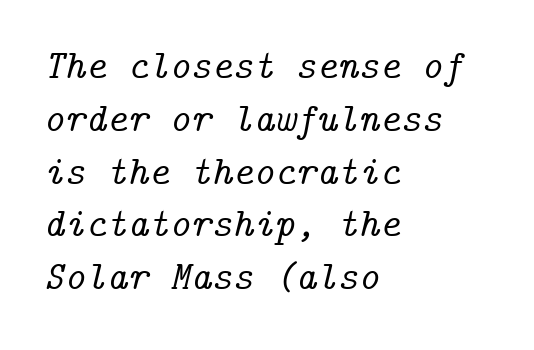
{"serif": "yes", "italic": "yes", "lean": "right", "slant_degrees": 14, "width": "normal", "stroke_contrast": "low", "x_height": "medium", "underline": "no", "align": "left", "line_spacing": "normal", "line_spacing_ratio": 1.32, "letter_spacing": "normal", "letter_spacing_em": 0.0, "glyph_px": 40}
